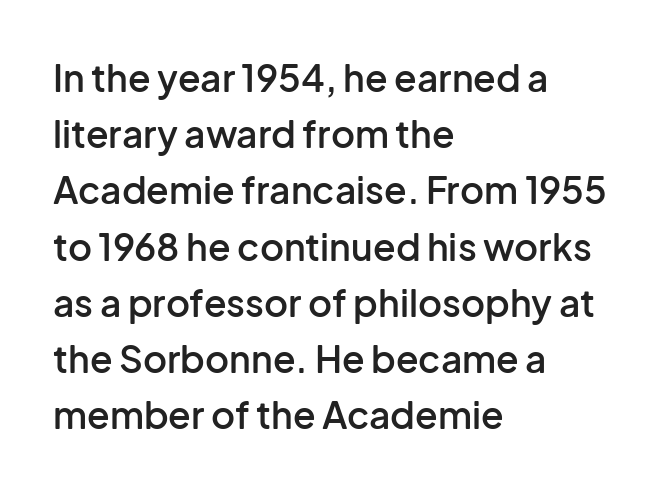
Note: no serifs on the glyphs. Vertically, the passage feels balanced, rows spaced as you'd expect. This rendering uses left alignment, leaving the right contour irregular. Does the weight exceed regular? Yes, but only to semibold.
